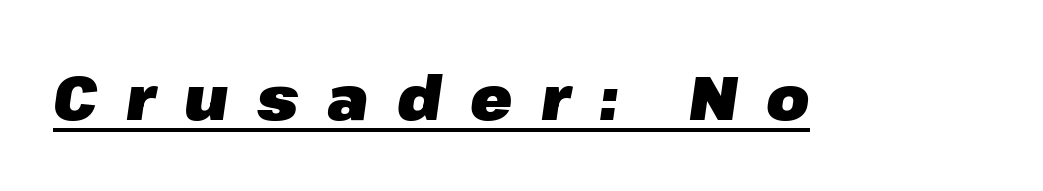
The image shows 62 px heavy type, italic (leaning right); set unusually wide letter spacing (+0.46 em), underlined; low stroke contrast and a medium x-height.
